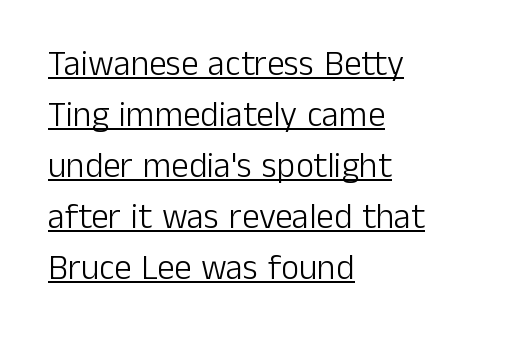
{"serif": "no", "italic": "no", "bold": "no", "weight": "light", "width": "normal", "stroke_contrast": "low", "x_height": "medium", "monospaced": "no", "underline": "yes", "align": "left", "line_spacing": "normal", "line_spacing_ratio": 1.46, "letter_spacing": "normal", "letter_spacing_em": 0.0, "glyph_px": 35}
